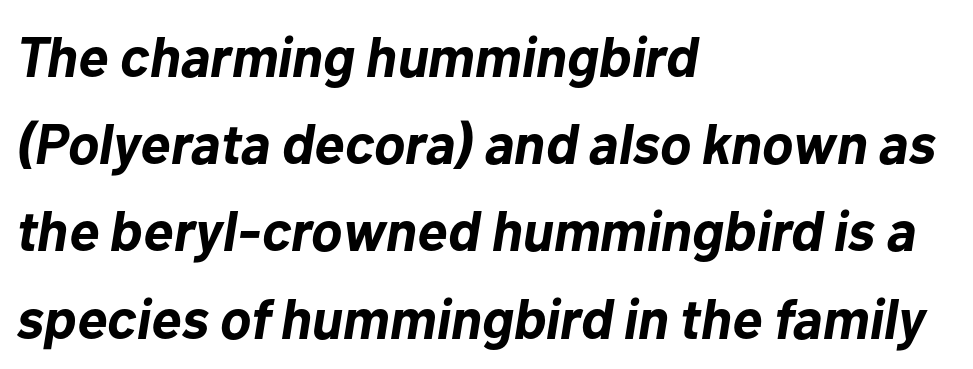
Q: Is the text bold? A: Yes.
Q: Is the text italic (slanted)? A: Yes, it leans right by about 10 degrees.
Q: Is the text underlined? A: No.
Q: How is the paragraph aligned? A: Left-aligned.
Q: Is the spacing between letters normal or unusually wide? A: Normal.
Q: Is the spacing between lines tight, normal or loose? A: Normal.
Q: Width (condensed, normal, or wide)? A: Normal.
Q: Stroke contrast? A: Low.
Q: x-height? A: Medium.
Q: Monospaced? A: No.
